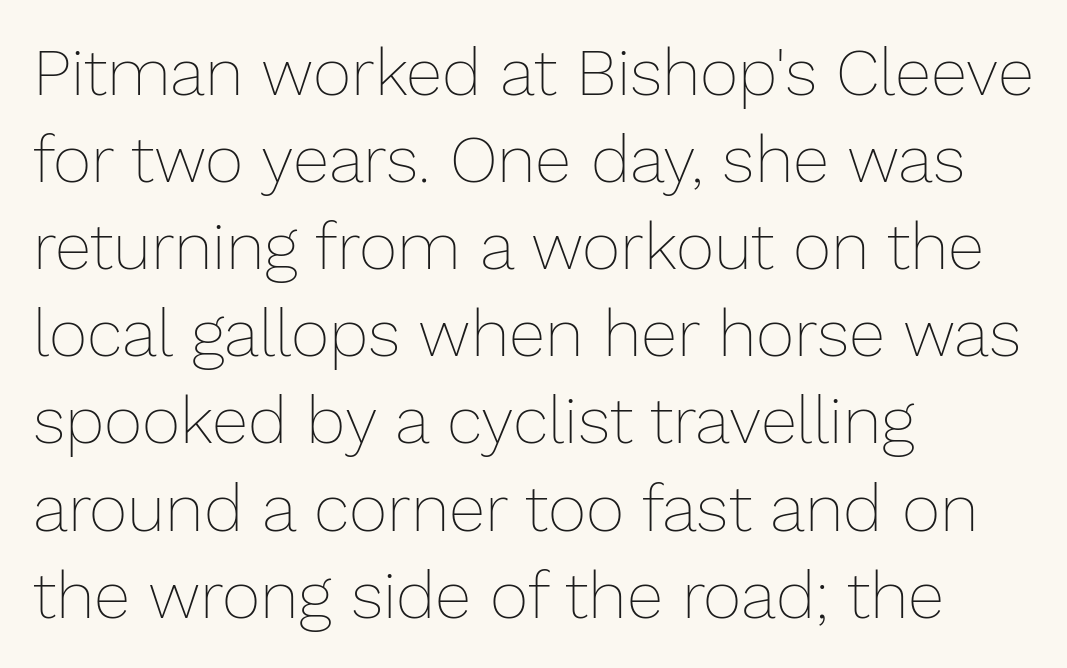
{"italic": "no", "bold": "no", "weight": "thin", "width": "normal", "stroke_contrast": "low", "x_height": "medium", "monospaced": "no", "underline": "no", "align": "left", "line_spacing": "normal", "line_spacing_ratio": 1.32, "letter_spacing": "normal", "letter_spacing_em": 0.0, "glyph_px": 66}
